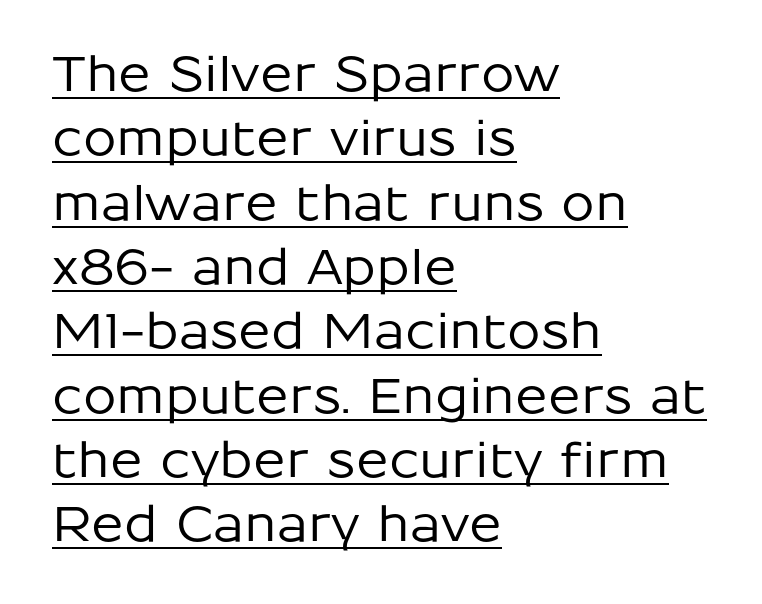
Like a heading marked for emphasis, these lines bear an underscore. The rendering keeps characters at their native spacing. These lines are set flush left with a ragged right edge. Serifs: no, the terminals of the letterforms are clean.
